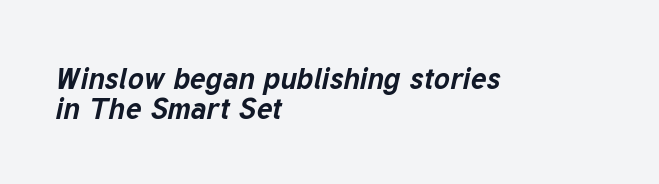
{"italic": "yes", "lean": "right", "slant_degrees": 12, "bold": "yes", "weight": "bold", "width": "normal", "stroke_contrast": "low", "x_height": "medium", "monospaced": "no", "underline": "no", "align": "left", "line_spacing": "tight", "line_spacing_ratio": 1.0, "letter_spacing": "normal", "letter_spacing_em": 0.0, "glyph_px": 30}
